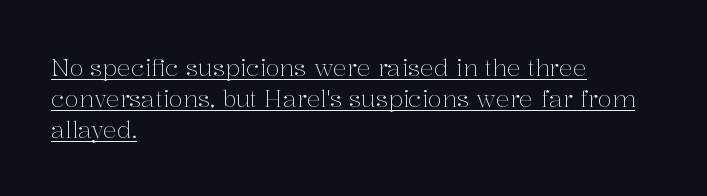
The specimen reads as upright at a glance. Each word holds together tightly as a unit, with standard inter-letter gaps. Heaviness? Minimal to ordinary, like unemphasized prose. Beneath each row of characters lies a ruled line. Quick note: interline space is typical. In CSS terms this would be text-align: left.
